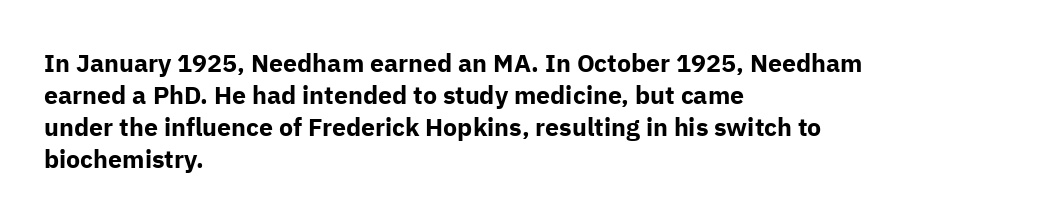
The image shows 25 px bold type, upright; set left-aligned, normal line spacing (1.28x), normal letter spacing, not underlined.
